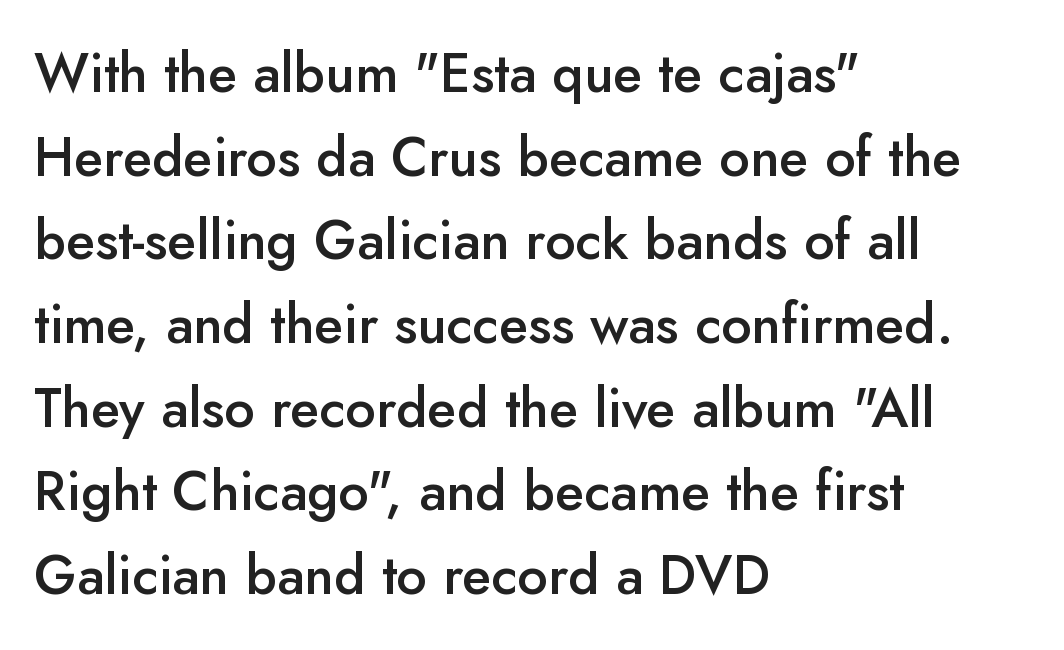
The baseline area is clear. Typographically, this falls in the sans-serif category. In terms of letterspacing, this is plain default setting. The rows are spaced the way most documents space them. The type sits square on the baseline with zero lean.
